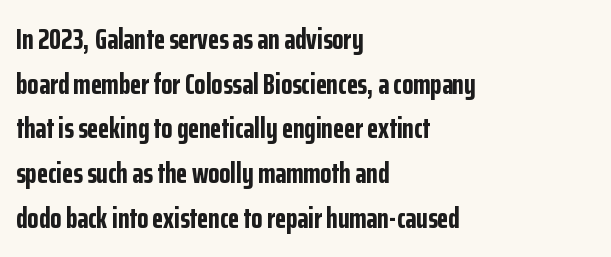
Successive baselines arrive at the customary interval. Each word holds together tightly as a unit, with standard inter-letter gaps. The paragraph shown leans on its left margin. Serif or sans? Sans — the stroke terminals are bare.
